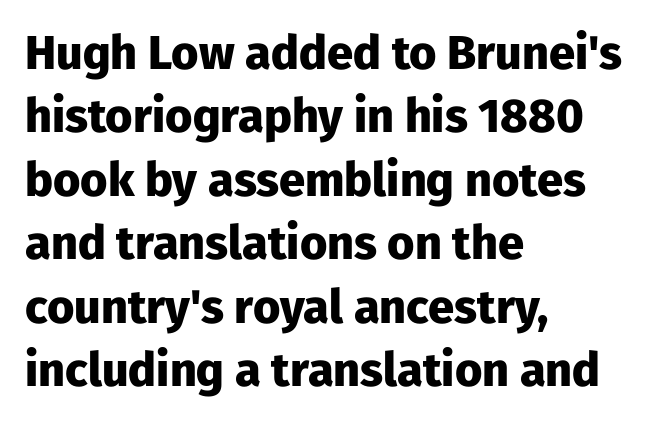
Q: Is the text bold? A: Yes.
Q: Is the text italic (slanted)? A: No, it is upright.
Q: Is the typeface a serif or a sans-serif typeface? A: Sans-serif.
Q: Is the text underlined? A: No.
Q: How is the paragraph aligned? A: Left-aligned.
Q: Is the spacing between letters normal or unusually wide? A: Normal.
Q: Is the spacing between lines tight, normal or loose? A: Normal.
Q: Width (condensed, normal, or wide)? A: Normal.
Q: Stroke contrast? A: Low.
Q: x-height? A: Medium.
Q: Monospaced? A: No.
